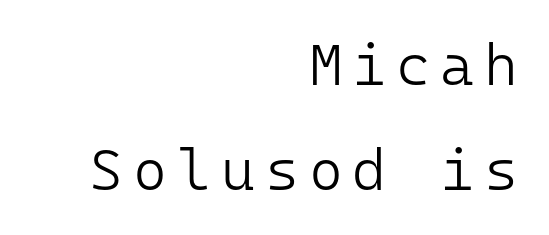
Q: Is the text bold? A: No.
Q: Is the text italic (slanted)? A: No, it is upright.
Q: Is the typeface a serif or a sans-serif typeface? A: Sans-serif.
Q: Is the text underlined? A: No.
Q: How is the paragraph aligned? A: Right-aligned.
Q: Width (condensed, normal, or wide)? A: Normal.
Q: Stroke contrast? A: Low.
Q: x-height? A: Medium.
Q: Monospaced? A: Yes.
